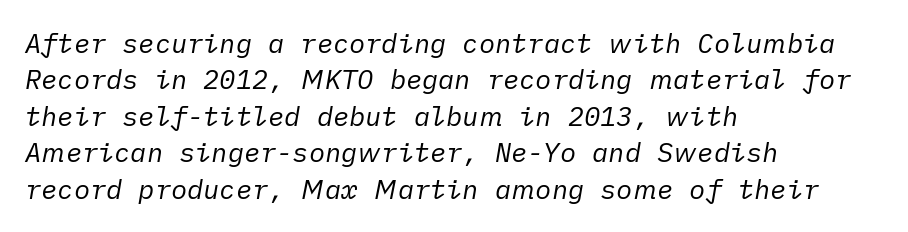
{"italic": "yes", "lean": "right", "slant_degrees": 10, "bold": "no", "underline": "no", "align": "left", "line_spacing": "normal", "line_spacing_ratio": 1.35, "letter_spacing": "normal", "letter_spacing_em": 0.0, "glyph_px": 27}
